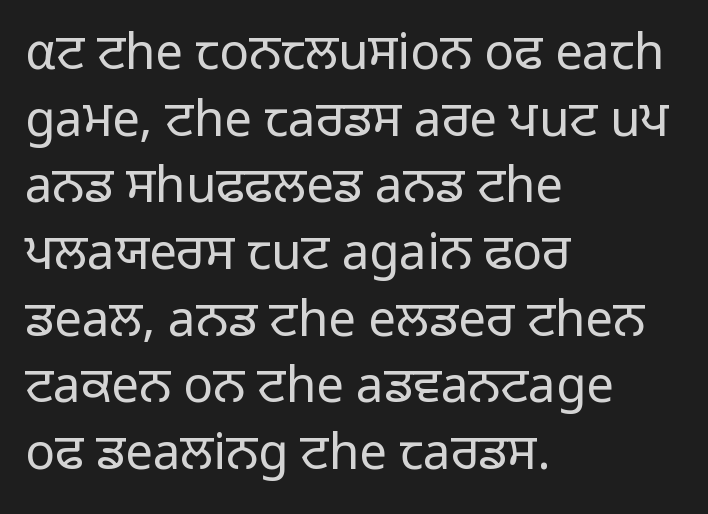
Q: Is the text bold? A: No.
Q: Is the text italic (slanted)? A: No, it is upright.
Q: Is the typeface a serif or a sans-serif typeface? A: Sans-serif.
Q: Is the text underlined? A: No.
Q: How is the paragraph aligned? A: Left-aligned.
Q: Is the spacing between letters normal or unusually wide? A: Normal.
Q: Is the spacing between lines tight, normal or loose? A: Normal.
Q: Width (condensed, normal, or wide)? A: Normal.
Q: Stroke contrast? A: Low.
Q: x-height? A: Medium.
Q: Monospaced? A: No.
